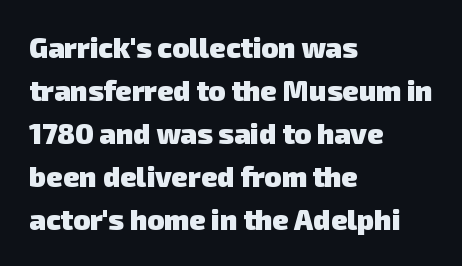
The space between consecutive lines is moderate. The characters display no serif detailing; their extremities are plain. Look at the stroke-to-counter ratio: heavy, a bold. You could not count columns in this text — the font is proportionally spaced. Compared with a centered layout, this one pins lines to the left instead. In terms of letterspacing, this is plain default setting.
